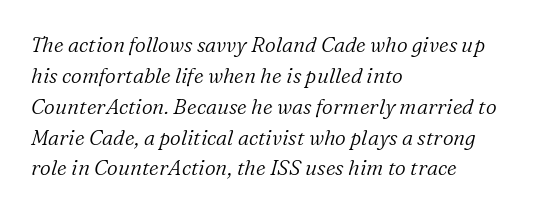
Q: Is the text bold? A: No.
Q: Is the text italic (slanted)? A: Yes, it leans right by about 16 degrees.
Q: Is the text underlined? A: No.
Q: How is the paragraph aligned? A: Left-aligned.
Q: Is the spacing between letters normal or unusually wide? A: Normal.
Q: Is the spacing between lines tight, normal or loose? A: Normal.
